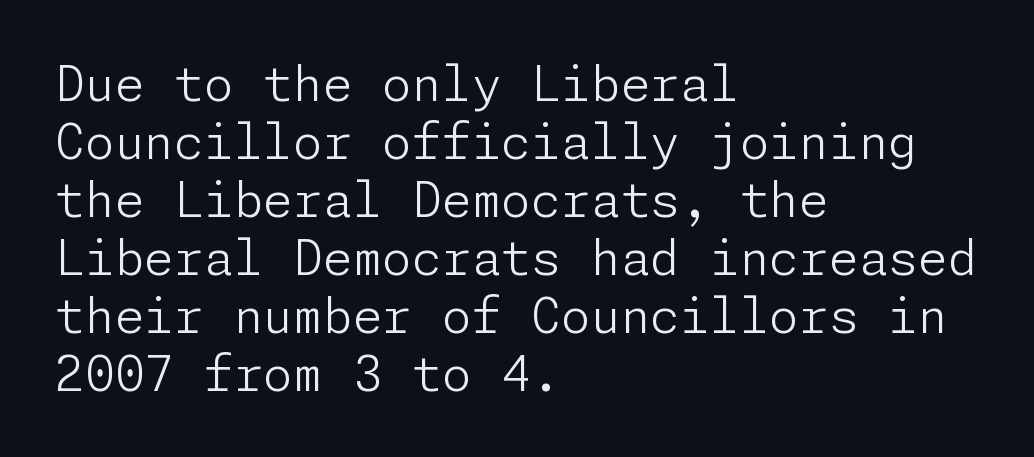
The image shows 48 px light sans-serif type, upright; set left-aligned, line spacing 1.21x, normal letter spacing, not underlined; low stroke contrast and a medium x-height.
